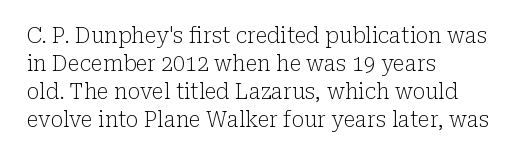
{"italic": "no", "bold": "no", "underline": "no", "align": "left", "line_spacing": "normal", "line_spacing_ratio": 1.33, "letter_spacing": "normal", "letter_spacing_em": 0.0, "glyph_px": 21}
